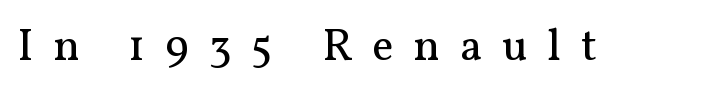
Q: Is the text bold? A: No.
Q: Is the text italic (slanted)? A: No, it is upright.
Q: Is the typeface a serif or a sans-serif typeface? A: Serif.
Q: Is the text underlined? A: No.
Q: Is the spacing between letters normal or unusually wide? A: Unusually wide.
Q: Width (condensed, normal, or wide)? A: Normal.
Q: Stroke contrast? A: Medium.
Q: x-height? A: Medium.
Q: Monospaced? A: No.
